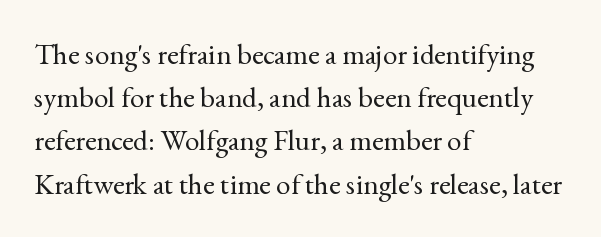
Q: Is the text bold? A: No.
Q: Is the text italic (slanted)? A: No, it is upright.
Q: Is the typeface a serif or a sans-serif typeface? A: Serif.
Q: Is the text underlined? A: No.
Q: How is the paragraph aligned? A: Left-aligned.
Q: Is the spacing between letters normal or unusually wide? A: Normal.
Q: Is the spacing between lines tight, normal or loose? A: Normal.
Q: Width (condensed, normal, or wide)? A: Normal.
Q: x-height? A: Small.
Q: Monospaced? A: No.
